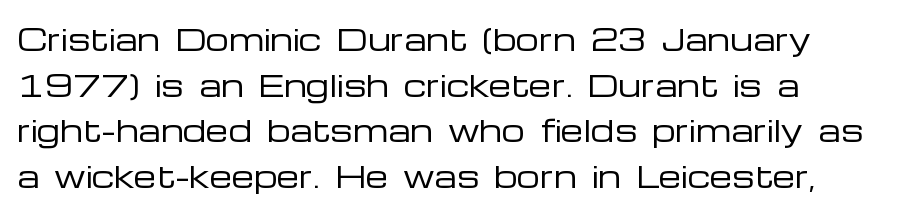
The image shows 29 px regular-weight, wide sans-serif type, upright; set left-aligned, normal line spacing (1.57x), normal letter spacing, not underlined; low stroke contrast and a medium x-height.
